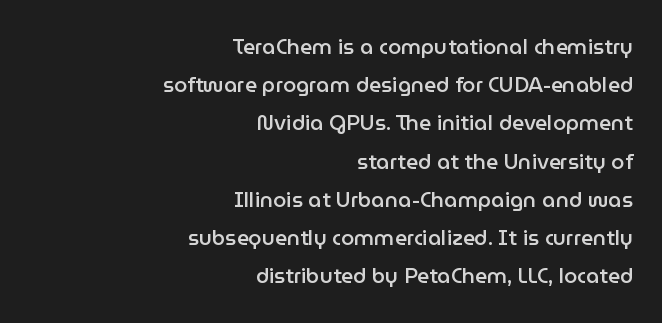
Q: Is the text bold? A: Semi-bold.
Q: Is the text italic (slanted)? A: No, it is upright.
Q: Is the text underlined? A: No.
Q: How is the paragraph aligned? A: Right-aligned.
Q: Is the spacing between letters normal or unusually wide? A: Normal.
